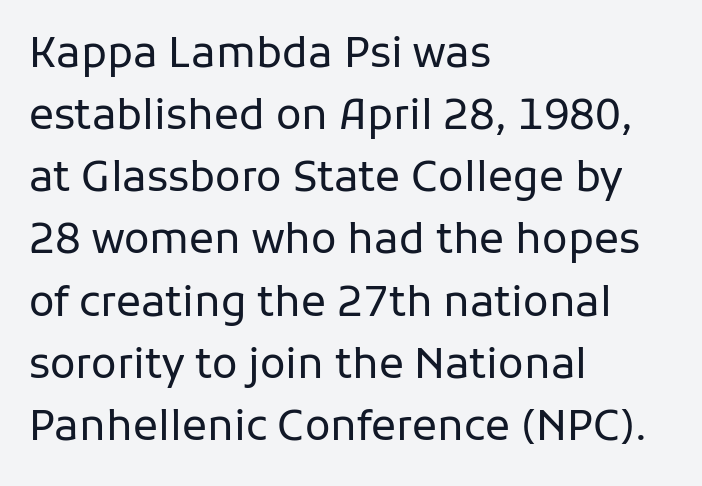
The image shows 42 px regular-weight sans-serif type, upright; set left-aligned, normal line spacing (1.48x), normal letter spacing, not underlined; low stroke contrast and a medium x-height.
